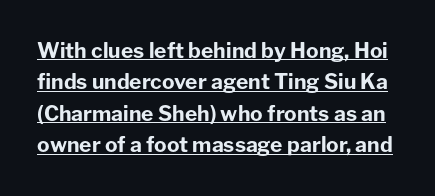
The image shows 21 px bold type, upright; set normal line spacing (1.5x), normal letter spacing, underlined.
